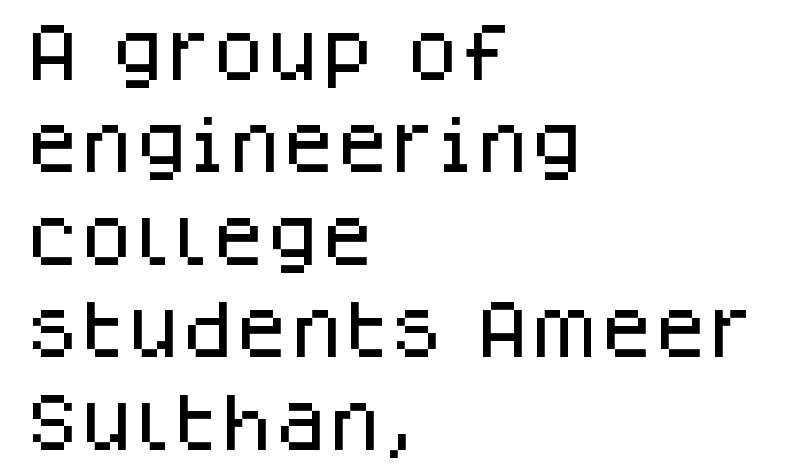
Q: Is the text italic (slanted)? A: No, it is upright.
Q: Is the typeface a serif or a sans-serif typeface? A: Sans-serif.
Q: Is the text underlined? A: No.
Q: How is the paragraph aligned? A: Left-aligned.
Q: Is the spacing between letters normal or unusually wide? A: Normal.
Q: Is the spacing between lines tight, normal or loose? A: Normal.
Q: Width (condensed, normal, or wide)? A: Normal.
Q: Stroke contrast? A: Low.
Q: x-height? A: Large.
Q: Monospaced? A: No.
